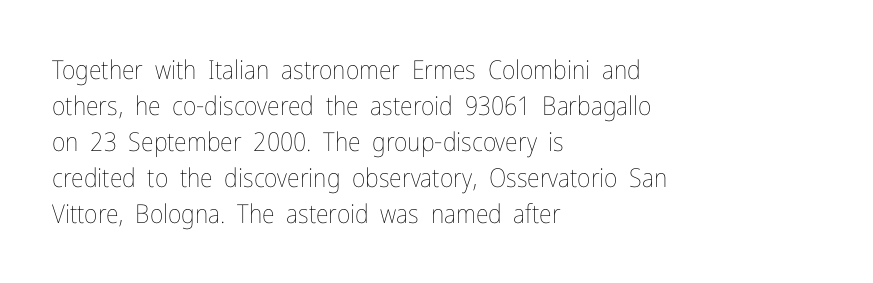
The image shows 26 px text type, upright; set left-aligned, normal line spacing (1.38x), normal letter spacing, not underlined.
